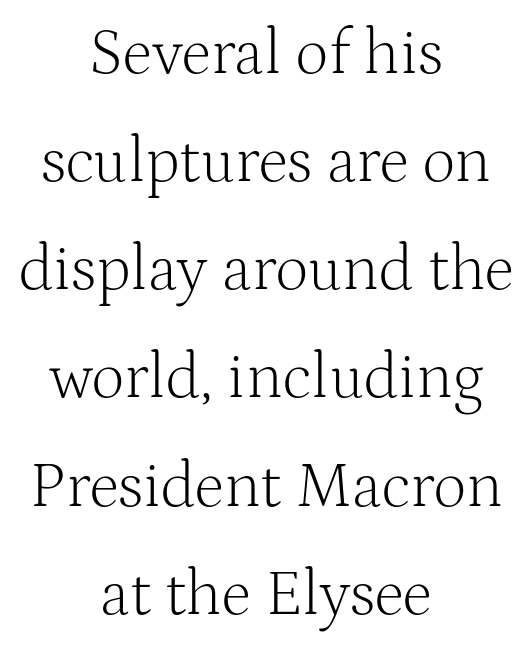
Between one letter and the next there's only the usual sliver of space. Compared with a flush-left layout, this one balances lines on the center instead. What's the leading like? Ordinary, nothing unusual. The font's upright variant was chosen for this text.
